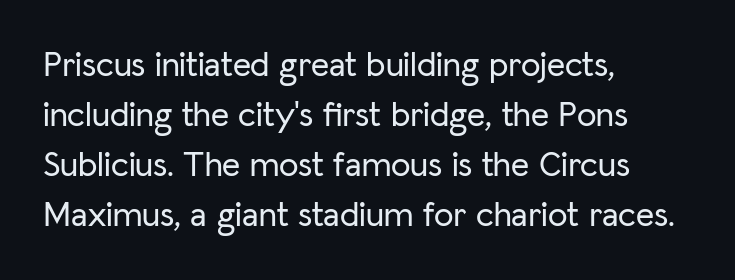
Q: Is the text italic (slanted)? A: No, it is upright.
Q: Is the typeface a serif or a sans-serif typeface? A: Sans-serif.
Q: Is the text underlined? A: No.
Q: How is the paragraph aligned? A: Left-aligned.
Q: Is the spacing between letters normal or unusually wide? A: Normal.
Q: Is the spacing between lines tight, normal or loose? A: Normal.
Q: Width (condensed, normal, or wide)? A: Normal.
Q: Stroke contrast? A: Low.
Q: x-height? A: Medium.
Q: Monospaced? A: No.
